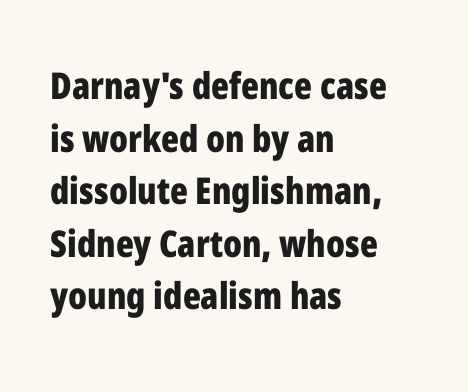
The gaps between neighbouring characters are ordinary and unremarkable. The rendering uses a moderate line-height, typical for paragraphs. Students, this is bold: see how much ink each stroke carries. This sample has the flowing, uneven cadence of proportional lettering. Just letters on the line, the space beneath them empty. These lines were composed using upright roman letters.
